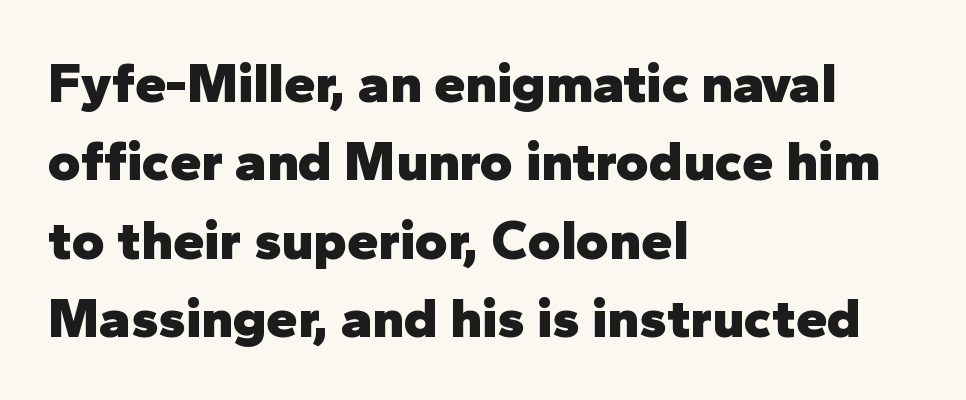
{"serif": "no", "italic": "no", "bold": "yes", "weight": "heavy", "width": "normal", "stroke_contrast": "low", "x_height": "medium", "monospaced": "no", "underline": "no", "align": "left", "line_spacing": "normal", "line_spacing_ratio": 1.4, "letter_spacing": "normal", "letter_spacing_em": 0.0, "glyph_px": 56}
